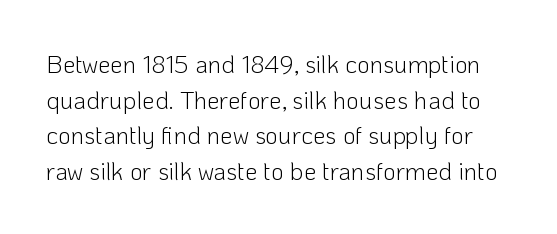
Q: Is the text bold? A: No.
Q: Is the text italic (slanted)? A: No, it is upright.
Q: Is the text underlined? A: No.
Q: Is the spacing between letters normal or unusually wide? A: Normal.
Q: Is the spacing between lines tight, normal or loose? A: Normal.
